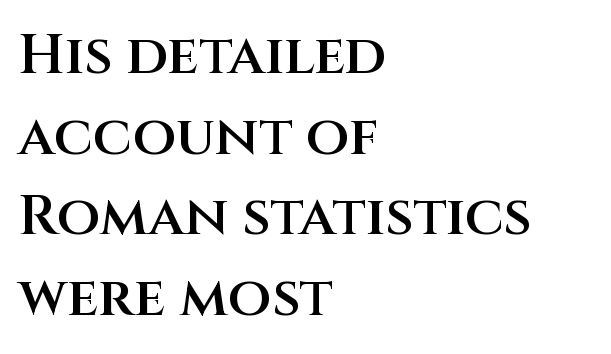
The image shows 56 px semibold sans-serif type, upright; set left-aligned, normal line spacing (1.44x), normal letter spacing, not underlined; medium stroke contrast and a large x-height.
